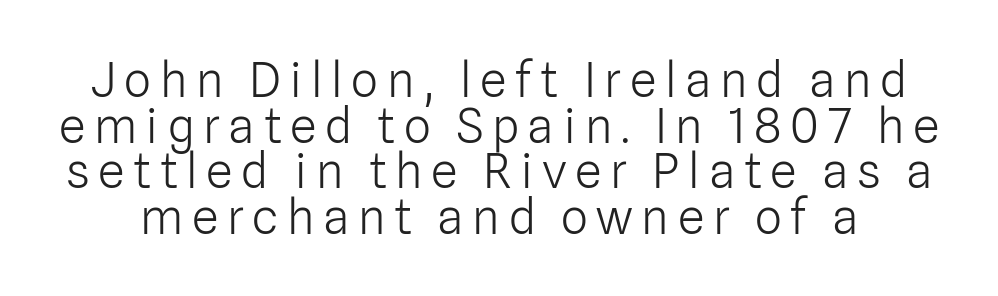
No italicization has been applied; the sample stays upright. Stroke terminals: plain, sans-serif. Descenders hang freely into open space. No extra ink here — the face is not bold. The passage shown is typed in a proportional face where columns would drift. Compared with typical paragraphs, the rows here are closer together.
